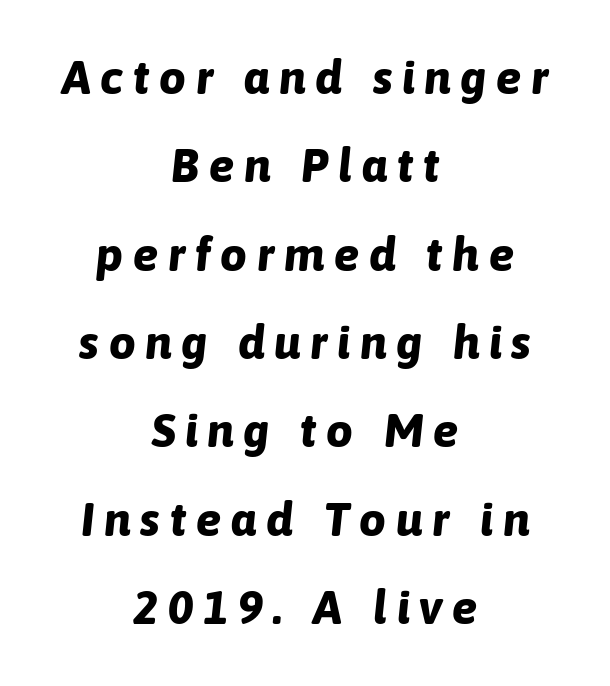
The image shows 47 px bold type, italic (leaning right); set centered, line spacing 1.88x, unusually wide letter spacing (+0.21 em), not underlined; low stroke contrast and a medium x-height.
